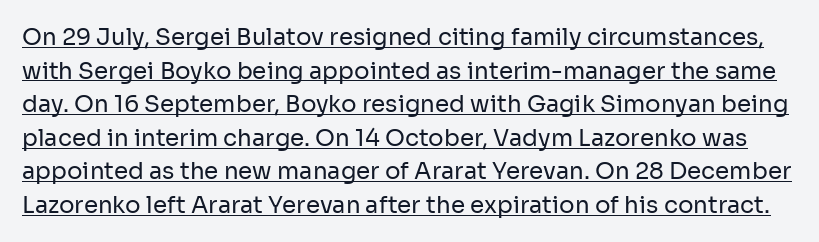
A normal amount of white space separates one row of letters from the next. Caption: lettering with a line underneath. The characters are drawn with everyday or finer stroke widths. Each word holds together tightly as a unit, with standard inter-letter gaps. Do the letters lean? They stand straight.
